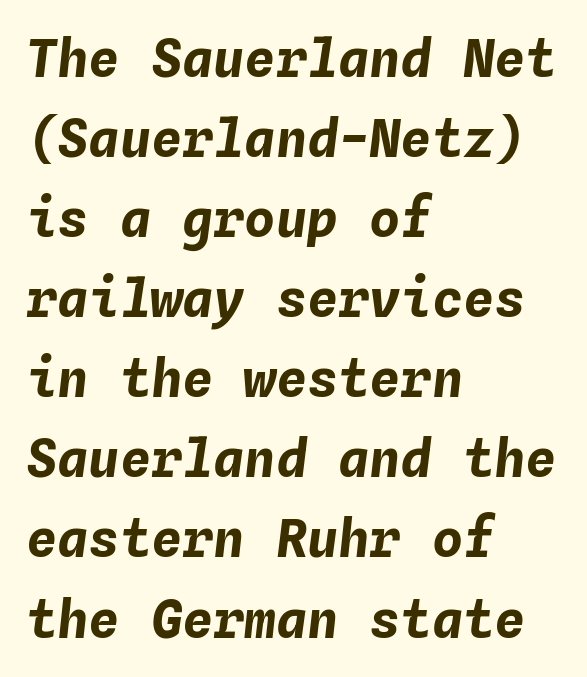
This sample uses an oblique cut, with every glyph tilted off the vertical. Notice how the passage keeps a crisp vertical edge on the left only. Inter-character spacing is left at the font's built-in metrics. If you measured baseline to baseline, you'd find a middling distance. Underline: absent.
